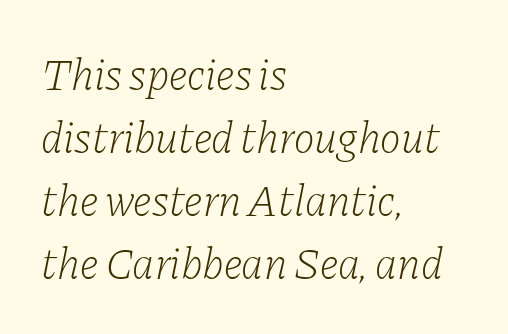
{"serif": "yes", "italic": "yes", "lean": "right", "slant_degrees": 11, "bold": "no", "weight": "light", "width": "normal", "stroke_contrast": "low", "x_height": "medium", "monospaced": "no", "underline": "no", "align": "left", "line_spacing": "normal", "line_spacing_ratio": 1.43, "letter_spacing": "normal", "letter_spacing_em": 0.0, "glyph_px": 44}
